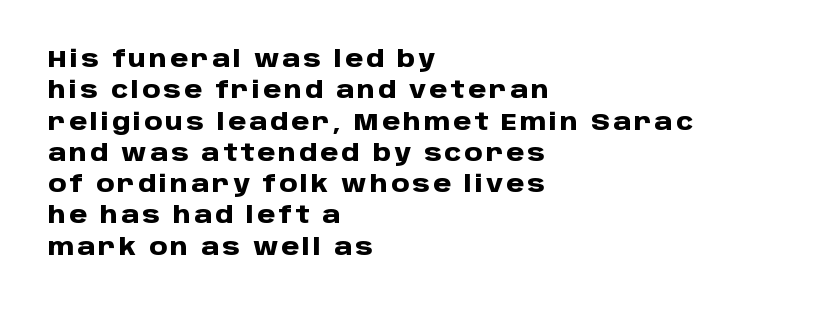
{"italic": "no", "bold": "yes", "underline": "no", "align": "left", "line_spacing": "normal", "line_spacing_ratio": 1.36, "glyph_px": 23}
